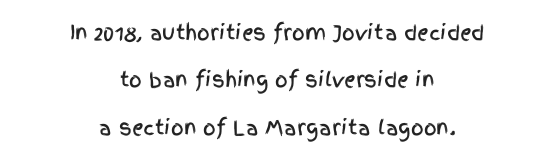
{"italic": "no", "underline": "no", "align": "center", "line_spacing": "loose", "line_spacing_ratio": 2.37, "letter_spacing": "normal", "letter_spacing_em": 0.0, "glyph_px": 20}
